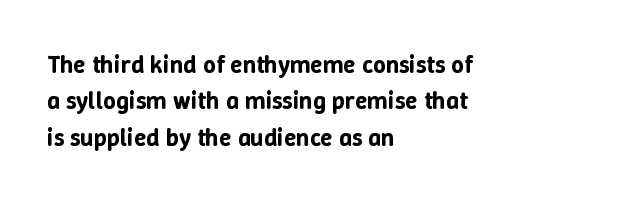
The image shows 25 px text type, upright; set left-aligned, normal line spacing (1.46x), normal letter spacing, not underlined.
